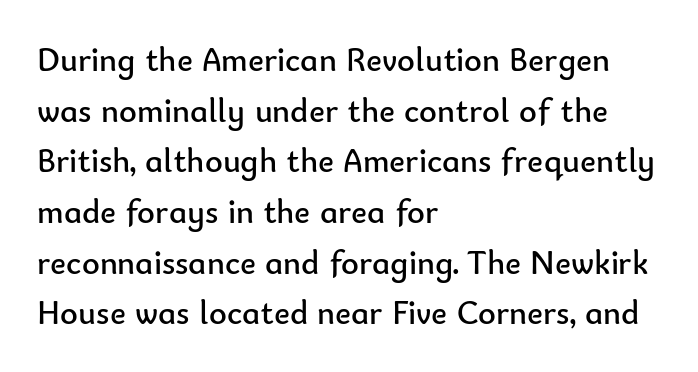
Q: Is the text bold? A: No.
Q: Is the text italic (slanted)? A: No, it is upright.
Q: Is the typeface a serif or a sans-serif typeface? A: Sans-serif.
Q: Is the text underlined? A: No.
Q: How is the paragraph aligned? A: Left-aligned.
Q: Is the spacing between letters normal or unusually wide? A: Normal.
Q: Is the spacing between lines tight, normal or loose? A: Normal.
Q: Width (condensed, normal, or wide)? A: Normal.
Q: Stroke contrast? A: Low.
Q: x-height? A: Small.
Q: Monospaced? A: No.
